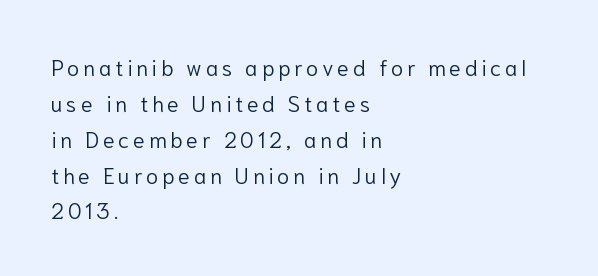
Q: Is the text bold? A: No.
Q: Is the text italic (slanted)? A: No, it is upright.
Q: Is the text underlined? A: No.
Q: How is the paragraph aligned? A: Left-aligned.
Q: Is the spacing between lines tight, normal or loose? A: Normal.
